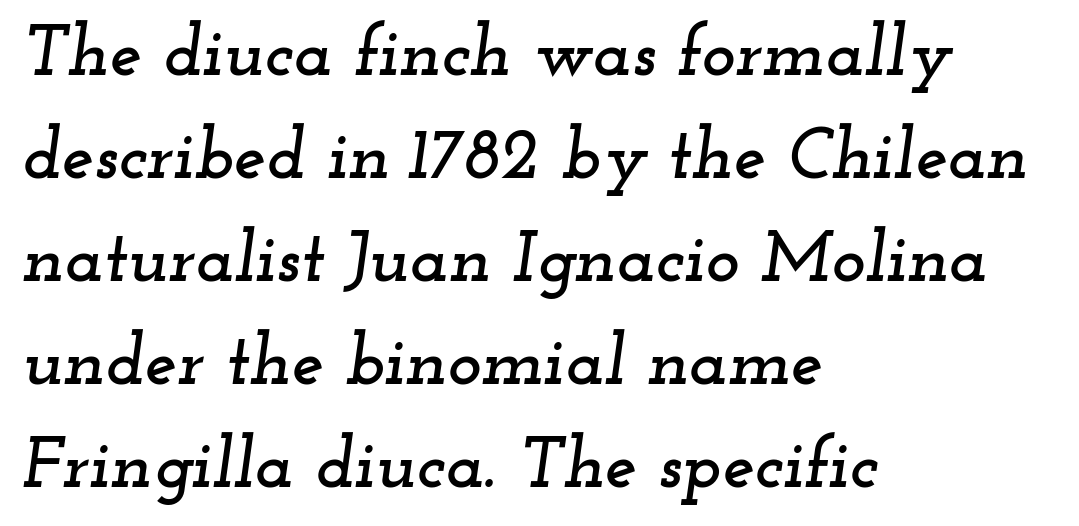
{"serif": "yes", "italic": "yes", "lean": "right", "slant_degrees": 12, "width": "wide", "stroke_contrast": "low", "x_height": "small", "monospaced": "no", "underline": "no", "align": "left", "line_spacing": "normal", "line_spacing_ratio": 1.43, "letter_spacing": "normal", "letter_spacing_em": 0.0, "glyph_px": 72}
